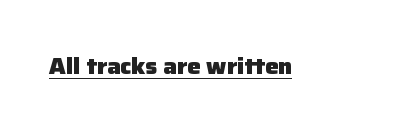
{"italic": "no", "bold": "yes", "underline": "yes", "letter_spacing": "normal", "letter_spacing_em": 0.0, "glyph_px": 22}
